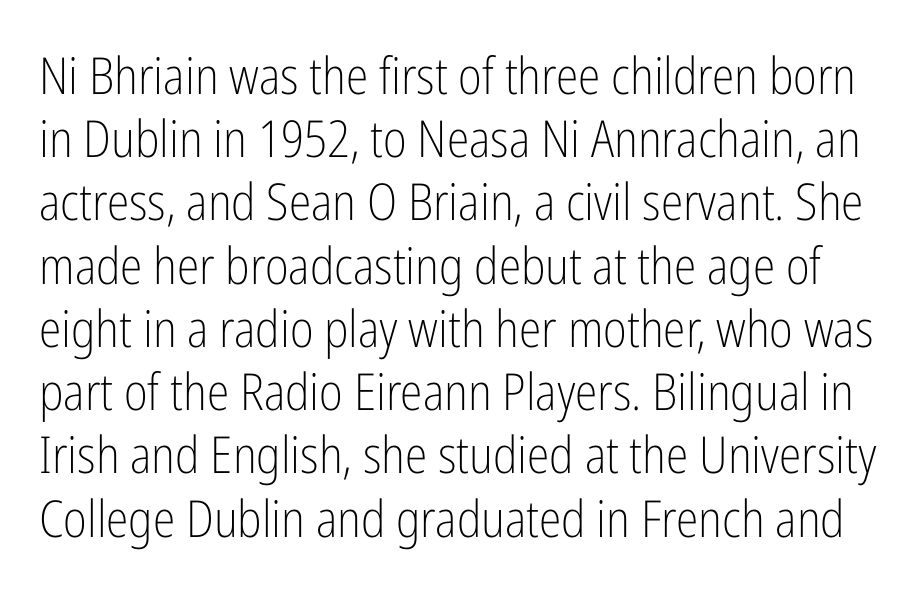
{"serif": "no", "italic": "no", "bold": "no", "weight": "light", "width": "condensed", "stroke_contrast": "low", "x_height": "medium", "monospaced": "no", "underline": "no", "line_spacing_ratio": 1.24, "letter_spacing": "normal", "letter_spacing_em": 0.0, "glyph_px": 51}
